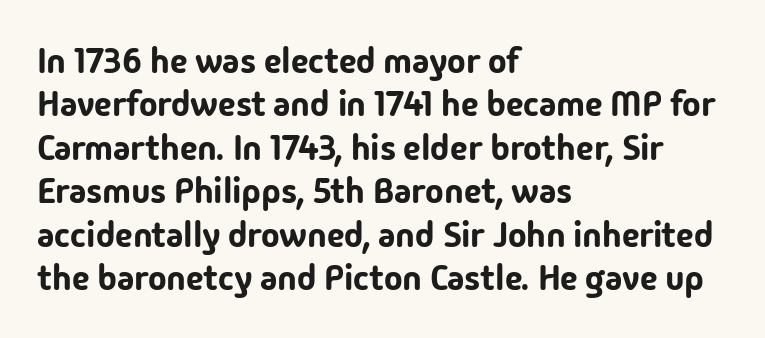
Q: Is the text italic (slanted)? A: No, it is upright.
Q: Is the typeface a serif or a sans-serif typeface? A: Sans-serif.
Q: Is the text underlined? A: No.
Q: How is the paragraph aligned? A: Left-aligned.
Q: Is the spacing between letters normal or unusually wide? A: Normal.
Q: Width (condensed, normal, or wide)? A: Normal.
Q: Stroke contrast? A: Low.
Q: x-height? A: Medium.
Q: Monospaced? A: No.
